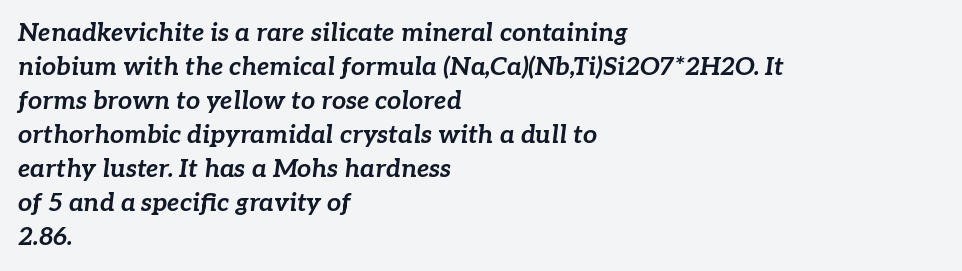
The image shows 25 px bold type, italic (leaning right); set left-aligned, normal line spacing (1.36x), normal letter spacing, not underlined.
